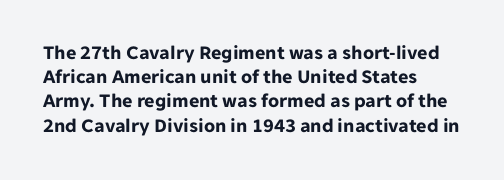
Q: Is the text bold? A: Yes.
Q: Is the text italic (slanted)? A: No, it is upright.
Q: Is the text underlined? A: No.
Q: How is the paragraph aligned? A: Left-aligned.
Q: Is the spacing between letters normal or unusually wide? A: Normal.
